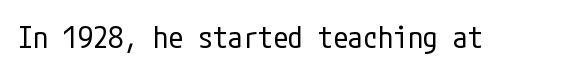
The image shows 30 px regular-weight, condensed sans-serif type, upright; set normal letter spacing, not underlined; low stroke contrast and a medium x-height.
